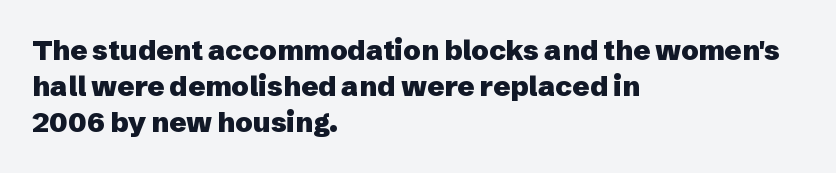
Q: Is the text bold? A: Yes.
Q: Is the text italic (slanted)? A: No, it is upright.
Q: Is the typeface a serif or a sans-serif typeface? A: Sans-serif.
Q: Is the text underlined? A: No.
Q: How is the paragraph aligned? A: Left-aligned.
Q: Is the spacing between letters normal or unusually wide? A: Normal.
Q: Is the spacing between lines tight, normal or loose? A: Normal.
Q: Width (condensed, normal, or wide)? A: Normal.
Q: Stroke contrast? A: Low.
Q: x-height? A: Medium.
Q: Monospaced? A: No.
